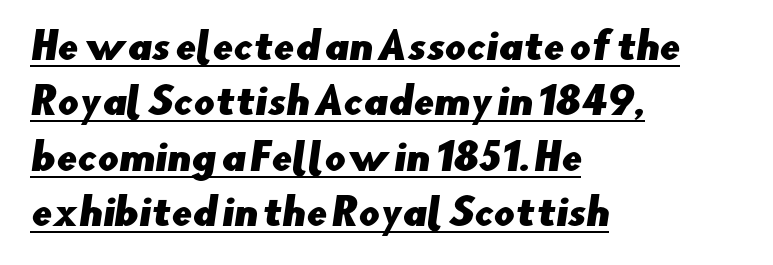
Here the designer chose a conventional face with non-uniform glyph widths. Students, observe: this is what conventionally led text looks like. This sample uses plain, unmodified letter spacing. The passage shown is typeset with a sans-serif family. Glance below the letters and you will spot a drawn line. The paragraph has a hard left edge and a soft right edge.
